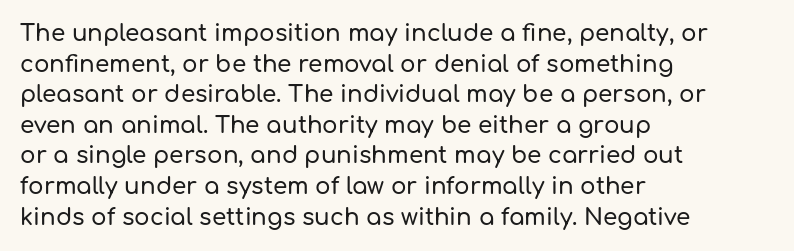
A typesetter would call this leading conventional body-copy spacing. No italicization has been applied; the sample stays upright. Tracking value appears to be zero — textbook default spacing. Short and long lines alike share a common starting point at left. Decoration check: the copy has no underline.
